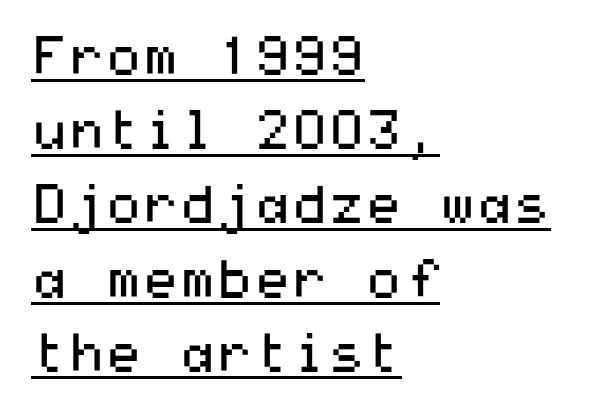
The image shows 53 px regular-weight, wide sans-serif type, upright; set left-aligned, normal line spacing (1.4x), normal letter spacing, underlined; medium stroke contrast and a medium x-height.
